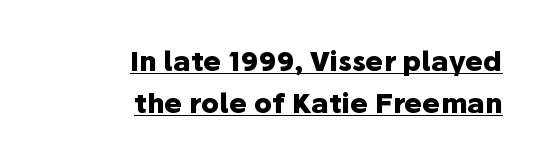
Students, observe the line beneath the letters — that is underlining. Default kerning and tracking; the words read as compact shapes. What weight is shown? A full bold with thick strokes. The leading is moderate, giving the passage an even texture. This sample uses an upright cut, with every glyph sitting square on the baseline.
